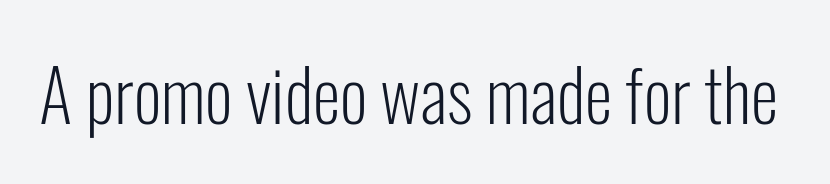
{"serif": "no", "italic": "no", "bold": "no", "weight": "light", "width": "condensed", "stroke_contrast": "low", "x_height": "medium", "monospaced": "no", "underline": "no", "letter_spacing": "normal", "letter_spacing_em": 0.0, "glyph_px": 71}
